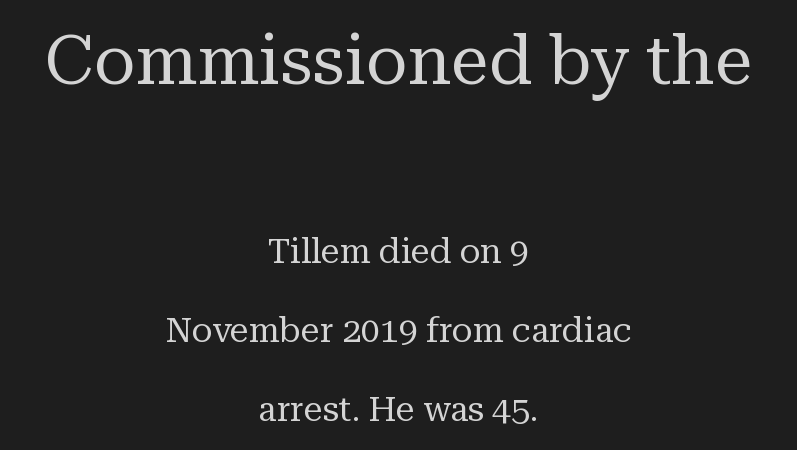
The image shows 68 px regular-weight serif type, upright; set centered, loose line spacing (2.31x), normal letter spacing, not underlined; the first (top) block is 2.0x larger; medium stroke contrast and a medium x-height.
